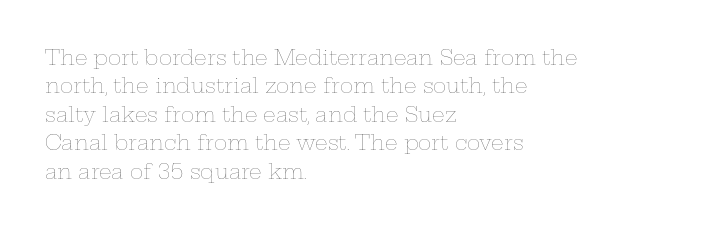
The image shows 20 px text type, upright; set left-aligned, normal line spacing (1.42x), normal letter spacing, not underlined.
